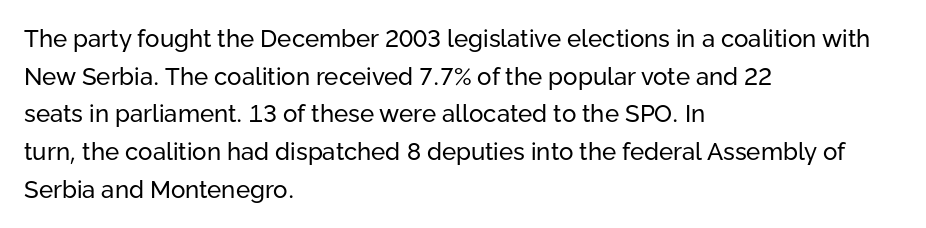
{"italic": "no", "bold": "no", "underline": "no", "align": "left", "line_spacing": "normal", "line_spacing_ratio": 1.57, "letter_spacing": "normal", "letter_spacing_em": 0.0, "glyph_px": 24}
